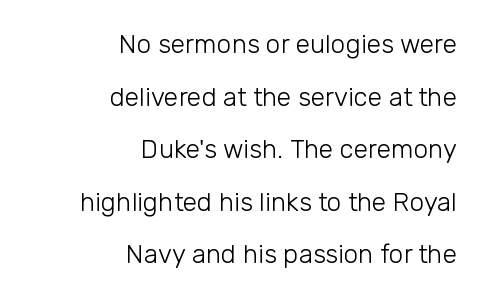
The image shows 26 px text type, upright; set right-aligned, loose line spacing (2.02x), normal letter spacing, not underlined.
